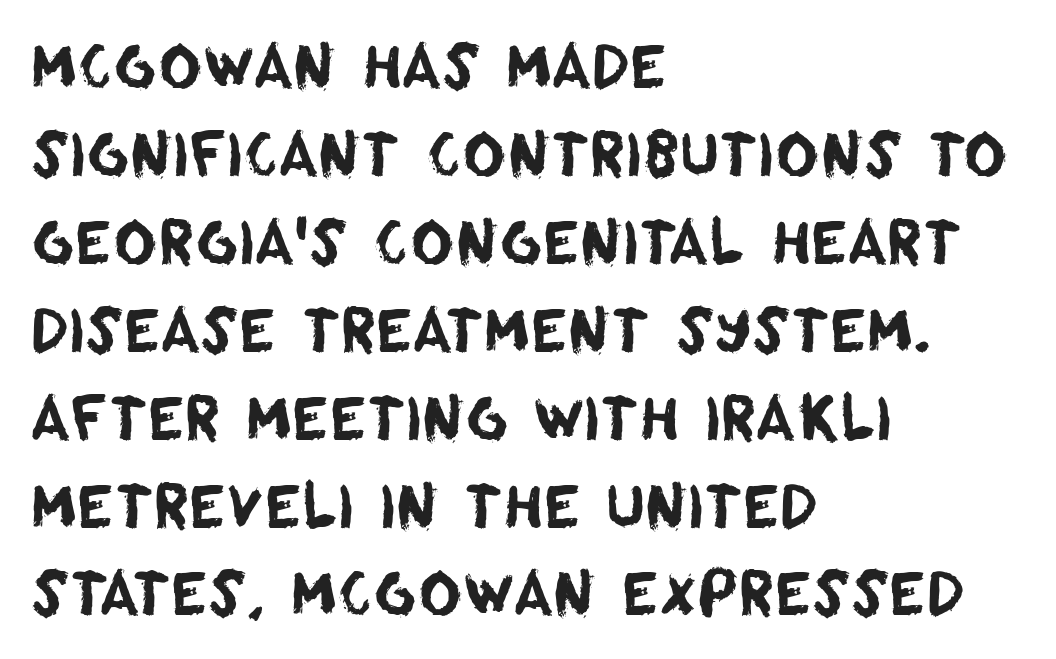
{"serif": "no", "width": "normal", "stroke_contrast": "low", "x_height": "large", "monospaced": "no", "underline": "no", "align": "left", "line_spacing": "normal", "line_spacing_ratio": 1.49, "letter_spacing": "normal", "letter_spacing_em": 0.0, "glyph_px": 59}
